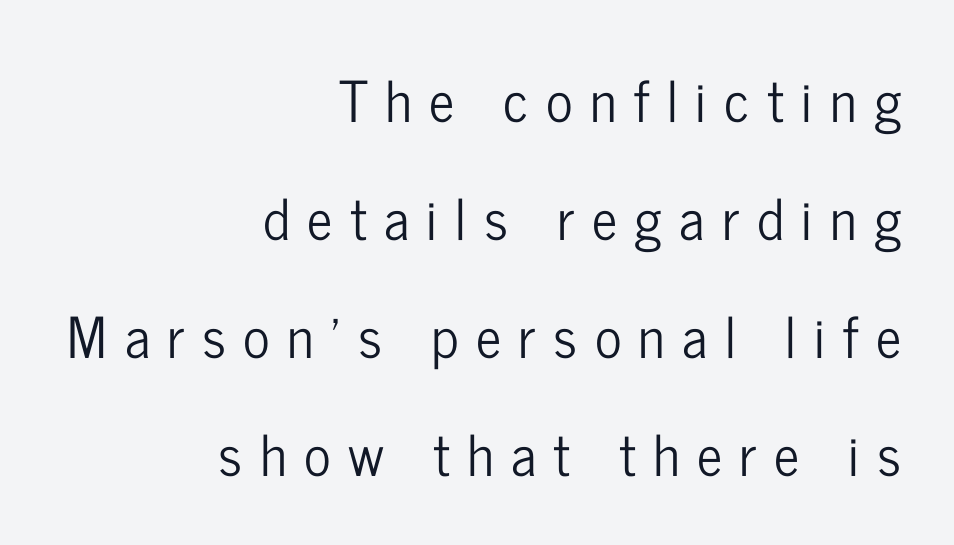
Q: Is the text italic (slanted)? A: No, it is upright.
Q: Is the typeface a serif or a sans-serif typeface? A: Sans-serif.
Q: Is the text underlined? A: No.
Q: How is the paragraph aligned? A: Right-aligned.
Q: Is the spacing between letters normal or unusually wide? A: Unusually wide.
Q: Is the spacing between lines tight, normal or loose? A: Loose.
Q: Width (condensed, normal, or wide)? A: Condensed.
Q: Stroke contrast? A: Low.
Q: x-height? A: Medium.
Q: Monospaced? A: No.
